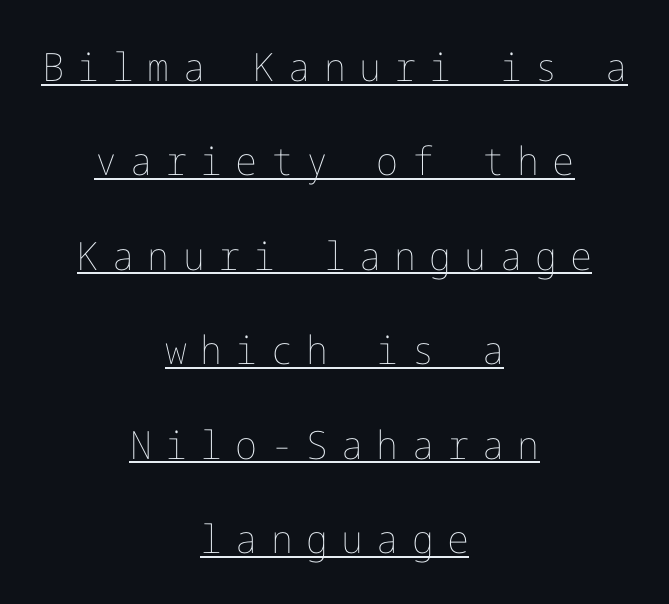
Caption: expanded tracking, letters set apart. Ordinary non-slanted type is in use. Weight: not bold — regular or lighter. A rule runs beneath these lines of type. Leading: increased.
